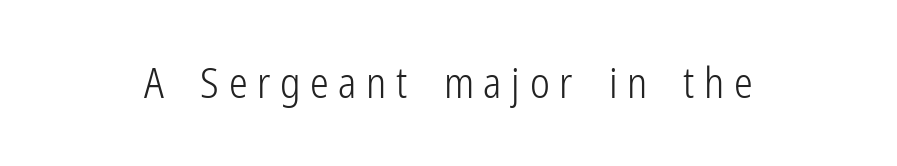
Q: Is the text bold? A: No.
Q: Is the text italic (slanted)? A: No, it is upright.
Q: Is the typeface a serif or a sans-serif typeface? A: Sans-serif.
Q: Is the text underlined? A: No.
Q: Is the spacing between letters normal or unusually wide? A: Unusually wide.
Q: Width (condensed, normal, or wide)? A: Condensed.
Q: Stroke contrast? A: Low.
Q: x-height? A: Medium.
Q: Monospaced? A: No.
